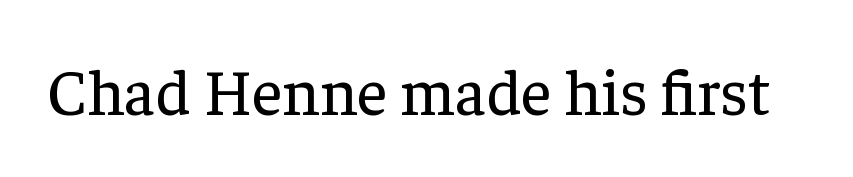
{"serif": "yes", "italic": "no", "bold": "no", "weight": "regular", "width": "normal", "stroke_contrast": "low", "x_height": "medium", "monospaced": "no", "underline": "no", "letter_spacing": "normal", "letter_spacing_em": 0.0, "glyph_px": 65}
